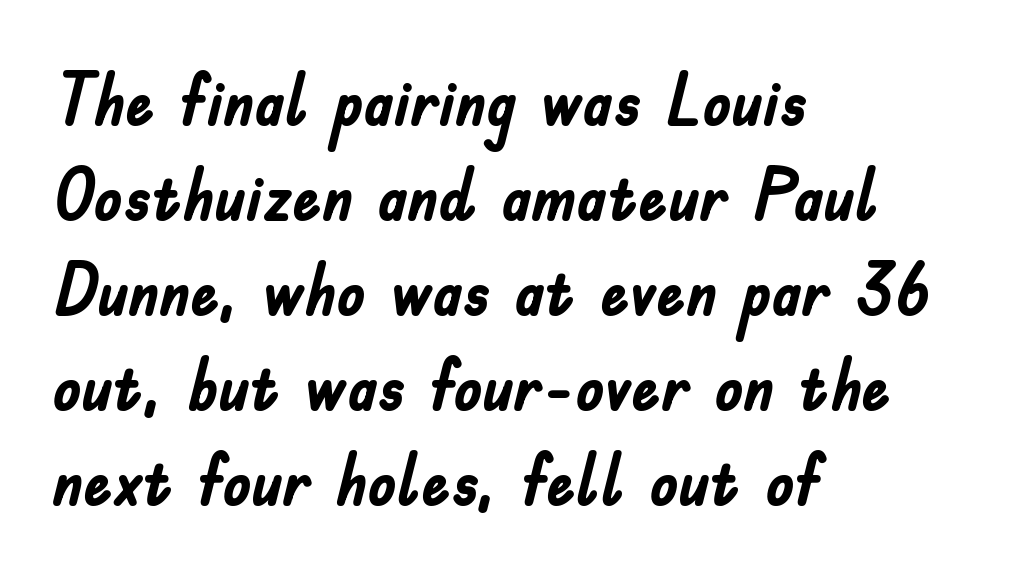
Q: Is the text bold? A: Yes.
Q: Is the text italic (slanted)? A: Yes.
Q: Is the typeface a serif or a sans-serif typeface? A: Sans-serif.
Q: Is the text underlined? A: No.
Q: How is the paragraph aligned? A: Left-aligned.
Q: Is the spacing between letters normal or unusually wide? A: Normal.
Q: Is the spacing between lines tight, normal or loose? A: Normal.
Q: Width (condensed, normal, or wide)? A: Condensed.
Q: Stroke contrast? A: Low.
Q: x-height? A: Small.
Q: Monospaced? A: No.
